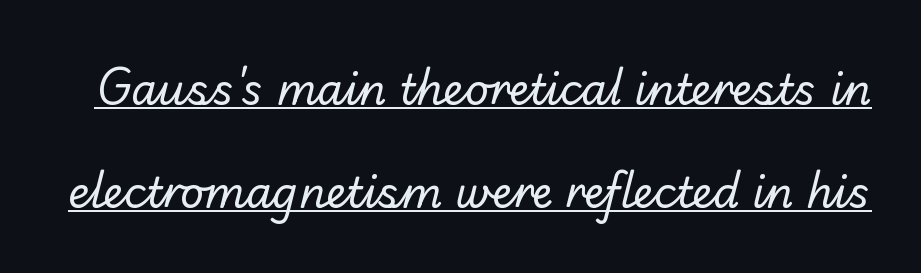
Q: Is the text bold? A: No.
Q: Is the typeface a serif or a sans-serif typeface? A: Sans-serif.
Q: Is the text underlined? A: Yes.
Q: Is the spacing between letters normal or unusually wide? A: Normal.
Q: Is the spacing between lines tight, normal or loose? A: Loose.
Q: Width (condensed, normal, or wide)? A: Normal.
Q: Stroke contrast? A: Low.
Q: x-height? A: Small.
Q: Monospaced? A: No.
